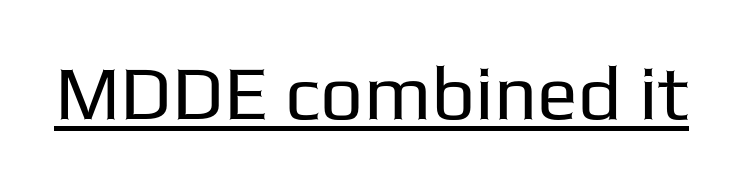
The letters sit at their default tracking, neither squeezed nor spread. The passage shown is typed in a proportional face where columns would drift. This is roman type, the default non-slanted kind. Nothing heavy about these letters — not bold at all.
